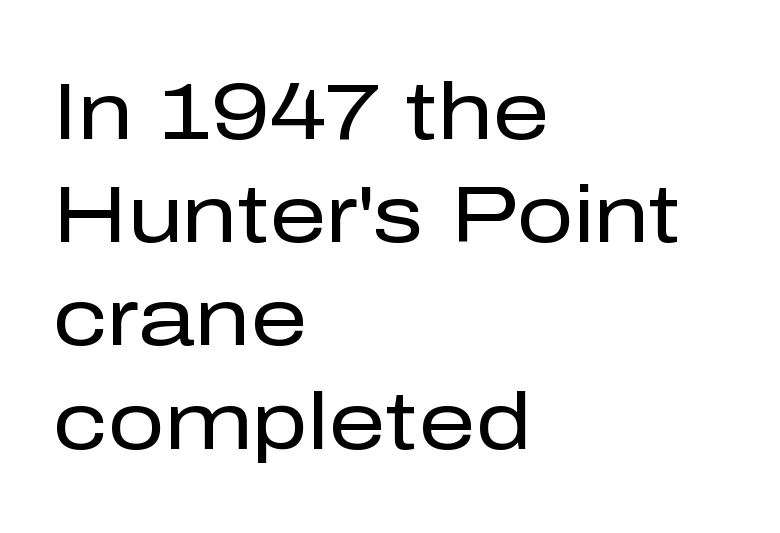
{"serif": "no", "italic": "no", "bold": "no", "weight": "regular", "width": "normal", "stroke_contrast": "low", "x_height": "medium", "monospaced": "no", "underline": "no", "align": "left", "line_spacing": "normal", "line_spacing_ratio": 1.29, "letter_spacing": "normal", "letter_spacing_em": 0.0, "glyph_px": 80}
